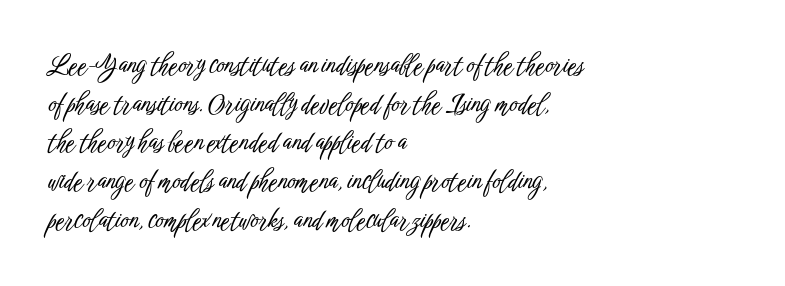
Q: Is the text italic (slanted)? A: Yes.
Q: Is the text underlined? A: No.
Q: How is the paragraph aligned? A: Left-aligned.
Q: Is the spacing between letters normal or unusually wide? A: Normal.
Q: Is the spacing between lines tight, normal or loose? A: Normal.
